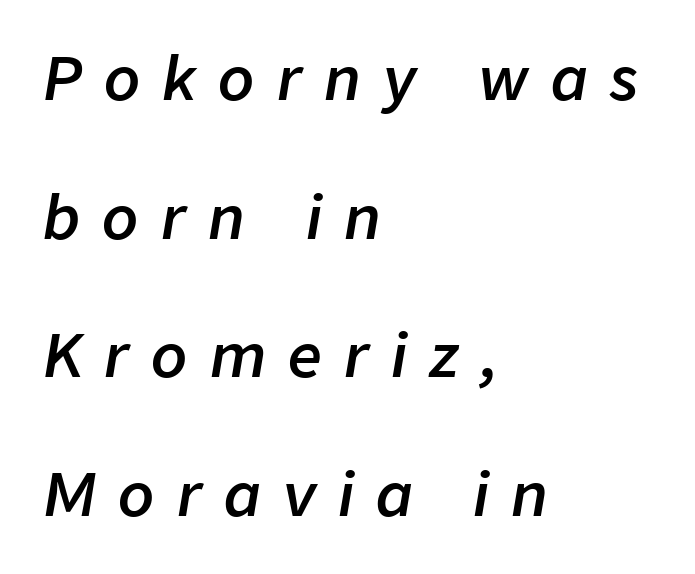
The image shows 59 px semibold type, italic (leaning right); set left-aligned, loose line spacing (2.35x), unusually wide letter spacing (+0.38 em), not underlined; low stroke contrast and a medium x-height.
